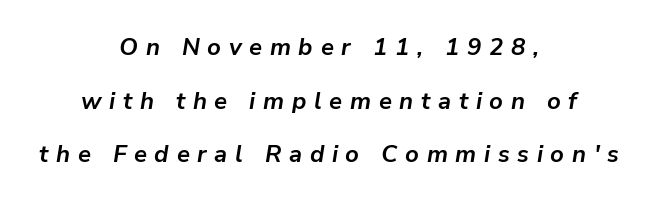
Q: Is the text bold? A: Yes.
Q: Is the text italic (slanted)? A: Yes, it leans right by about 9 degrees.
Q: Is the text underlined? A: No.
Q: How is the paragraph aligned? A: Centered.
Q: Is the spacing between letters normal or unusually wide? A: Unusually wide.
Q: Is the spacing between lines tight, normal or loose? A: Loose.
